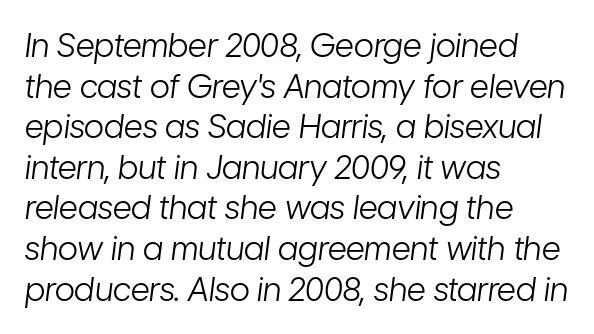
The image shows 33 px light, condensed type, italic (leaning right); set left-aligned, line spacing 1.23x, normal letter spacing, not underlined; low stroke contrast and a medium x-height.
